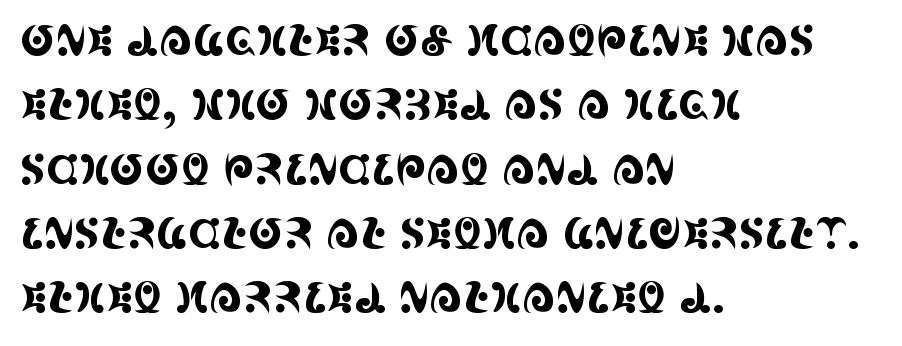
The image shows 42 px condensed serif type, upright; set left-aligned, normal line spacing (1.53x), normal letter spacing, not underlined; a large x-height.
